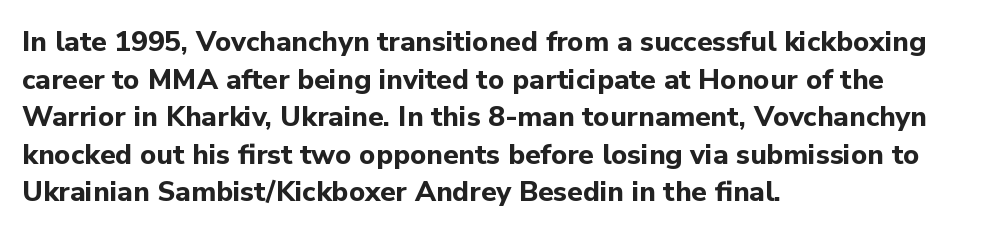
The image shows 28 px bold sans-serif type, upright; set left-aligned, normal line spacing (1.34x), normal letter spacing, not underlined; low stroke contrast and a medium x-height.
